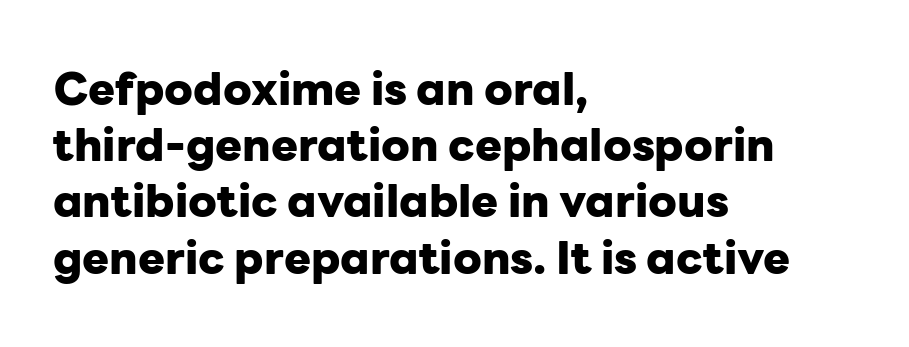
These lines were composed using upright roman letters. As a designer I'd log this as weight 700, bold. The specimen omits any rule beneath the text block's lines. In CSS terms this would be text-align: left. Are there feet on the stems? There aren't — it's a sans.
